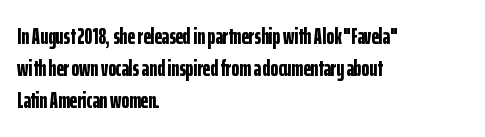
Teacher's note: observe the even left margin — that is flush-left alignment. Tracking here is standard; glyphs follow each other at the usual distance. Horizontal bands of white between lines are of average thickness. Is the type bold? Yes — the strokes are clearly thick and heavy. This is the regular roman posture of the typeface.
